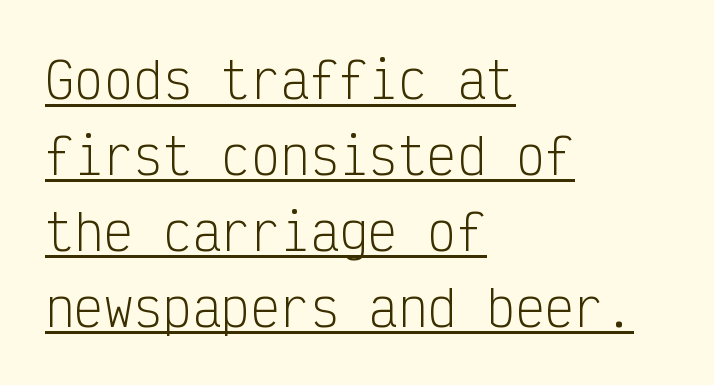
{"serif": "no", "italic": "no", "bold": "no", "weight": "light", "width": "condensed", "stroke_contrast": "low", "x_height": "medium", "monospaced": "yes", "underline": "yes", "align": "left", "line_spacing": "normal", "line_spacing_ratio": 1.55, "letter_spacing": "normal", "letter_spacing_em": 0.0, "glyph_px": 49}
